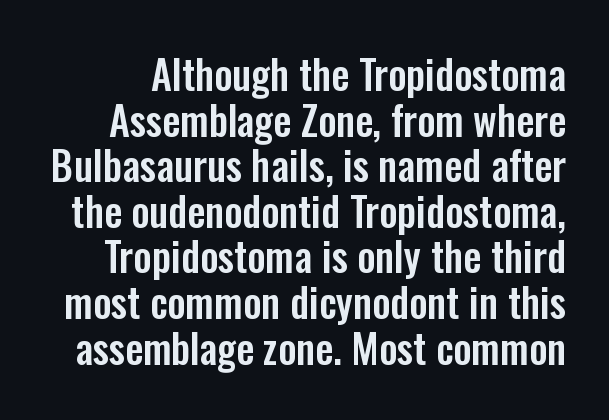
{"serif": "no", "italic": "no", "width": "condensed", "stroke_contrast": "low", "x_height": "medium", "monospaced": "no", "underline": "no", "line_spacing": "tight", "line_spacing_ratio": 1.14, "letter_spacing": "normal", "letter_spacing_em": 0.0, "glyph_px": 40}
